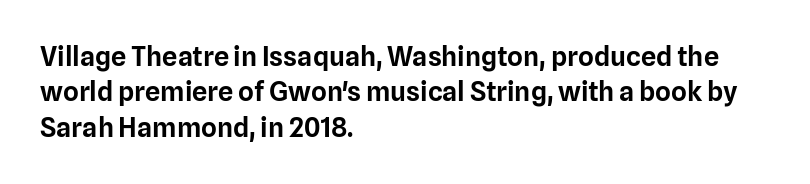
The image shows 27 px text type, upright; set left-aligned, normal line spacing (1.31x), normal letter spacing, not underlined.
